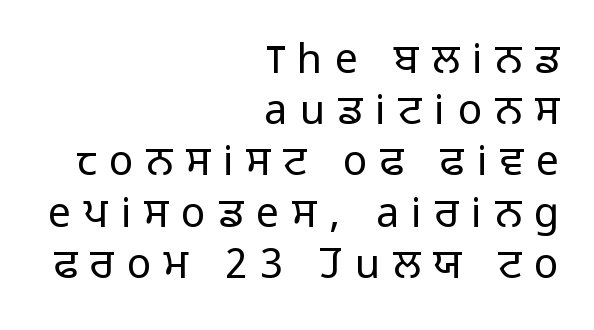
Do the letters lean? They stand straight. Varying glyph widths throughout — classic text-font behaviour. Rule under the text: the space is simply empty. This sample uses a sans-serif face.
